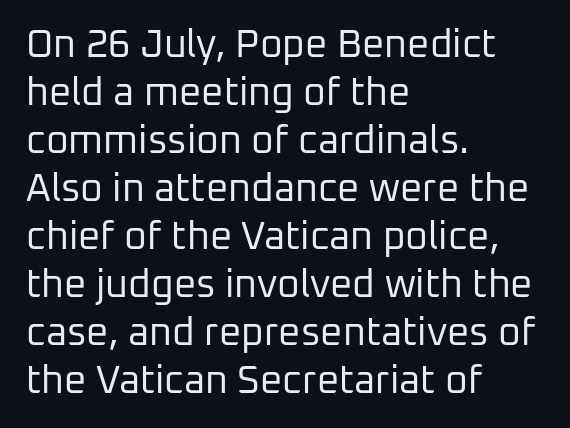
The rendering uses natural spacing where letterforms have individual widths. Compared with a typical body face, this is equally light or lighter still. The gap between lines stays unmarked. Each word holds together tightly as a unit, with standard inter-letter gaps. These lines stack with their left ends in a neat column.
